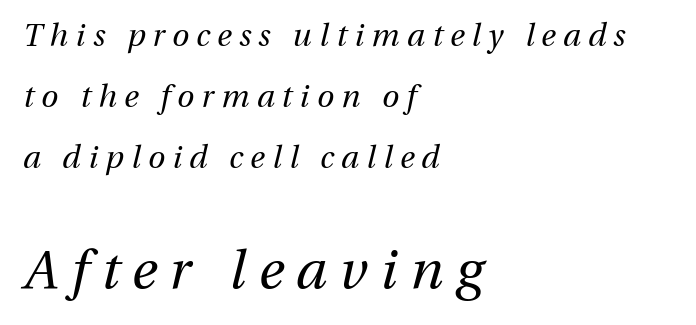
The image shows 54 px regular-weight type, italic (leaning right); set left-aligned, loose line spacing (1.96x), unusually wide letter spacing (+0.24 em), not underlined; the second (bottom) block is 1.74x larger; medium stroke contrast and a medium x-height.
